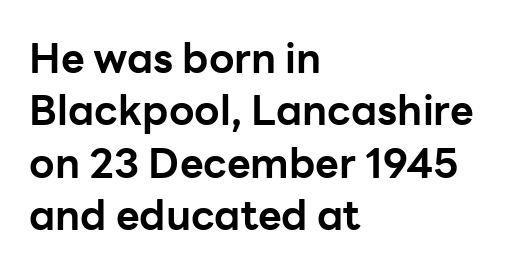
Q: Is the text bold? A: Yes.
Q: Is the text italic (slanted)? A: No, it is upright.
Q: Is the typeface a serif or a sans-serif typeface? A: Sans-serif.
Q: Is the text underlined? A: No.
Q: How is the paragraph aligned? A: Left-aligned.
Q: Is the spacing between letters normal or unusually wide? A: Normal.
Q: Is the spacing between lines tight, normal or loose? A: Normal.
Q: Width (condensed, normal, or wide)? A: Normal.
Q: Stroke contrast? A: Low.
Q: x-height? A: Medium.
Q: Monospaced? A: No.
